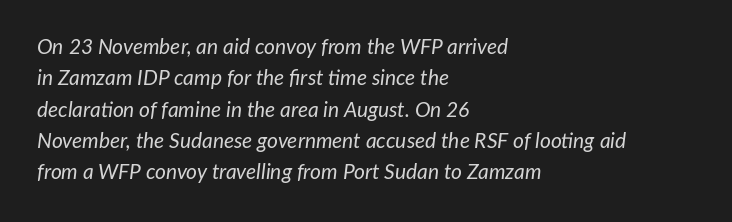
Glance below the letters and you will spot only blank space. The text block is weighted toward the left margin, trailing off unevenly rightward. The line-height multiplier appears to be the usual default. Is the stroke heavy? The answer is a plain regular-or-lighter. The line texture is even and compact thanks to regular tracking.
